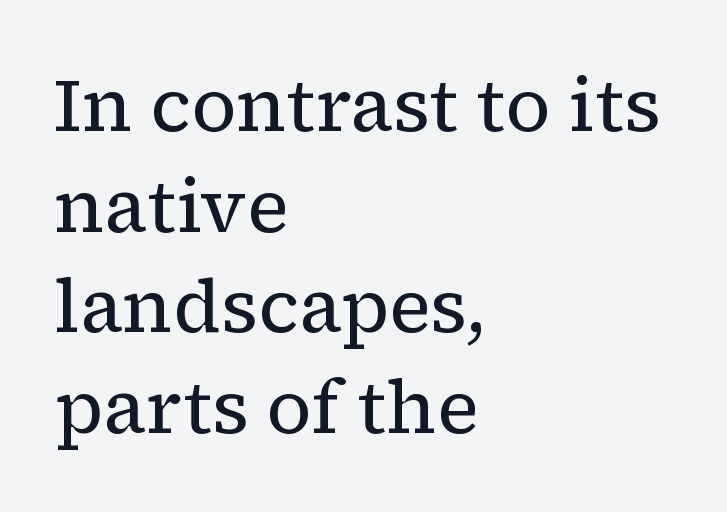
Q: Is the text bold? A: No.
Q: Is the text italic (slanted)? A: No, it is upright.
Q: Is the typeface a serif or a sans-serif typeface? A: Serif.
Q: Is the text underlined? A: No.
Q: How is the paragraph aligned? A: Left-aligned.
Q: Is the spacing between letters normal or unusually wide? A: Normal.
Q: Is the spacing between lines tight, normal or loose? A: Normal.
Q: Width (condensed, normal, or wide)? A: Normal.
Q: Stroke contrast? A: Low.
Q: x-height? A: Medium.
Q: Monospaced? A: No.
